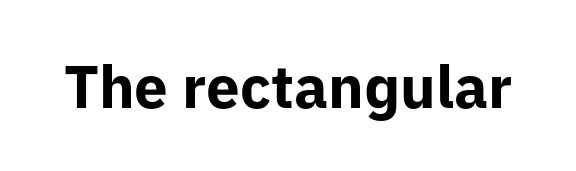
The image shows 60 px bold sans-serif type, upright; set normal letter spacing, not underlined; low stroke contrast and a medium x-height.
